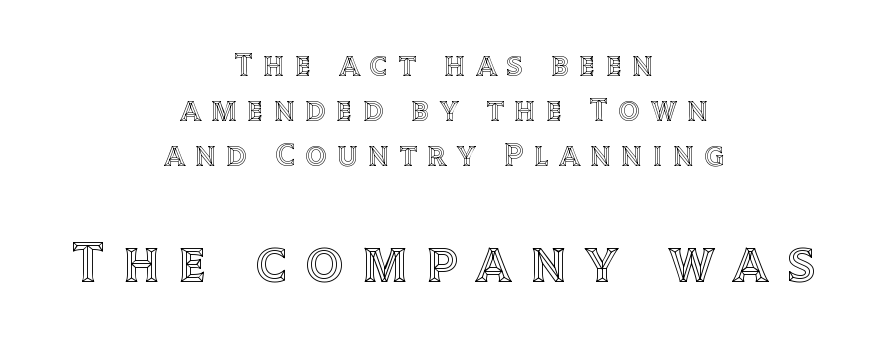
Q: Is the text italic (slanted)? A: No, it is upright.
Q: Is the text underlined? A: No.
Q: How is the paragraph aligned? A: Centered.
Q: Is the spacing between letters normal or unusually wide? A: Unusually wide.
Q: Is the spacing between lines tight, normal or loose? A: Normal.
Q: Which block of text is set in a larger size, the first (top) or the second (bottom)? A: The second (bottom) one.
Q: Width (condensed, normal, or wide)? A: Normal.
Q: x-height? A: Large.
Q: Monospaced? A: No.
